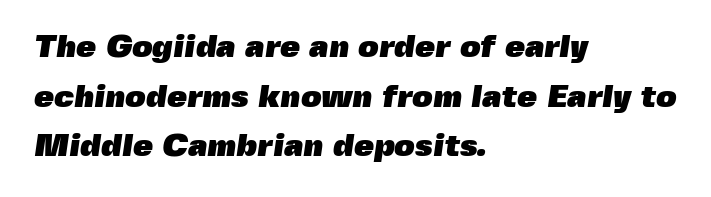
Q: Is the text bold? A: Yes.
Q: Is the typeface a serif or a sans-serif typeface? A: Sans-serif.
Q: Is the text underlined? A: No.
Q: How is the paragraph aligned? A: Left-aligned.
Q: Is the spacing between letters normal or unusually wide? A: Normal.
Q: Is the spacing between lines tight, normal or loose? A: Normal.
Q: Width (condensed, normal, or wide)? A: Normal.
Q: x-height? A: Medium.
Q: Monospaced? A: No.
